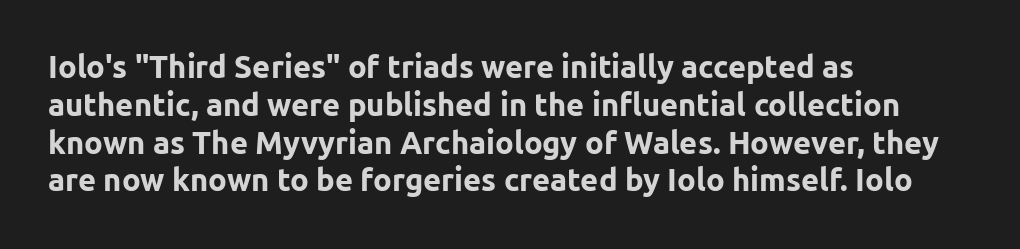
The image shows 31 px bold sans-serif type, upright; set left-aligned, line spacing 1.22x, normal letter spacing, not underlined; low stroke contrast and a medium x-height.
